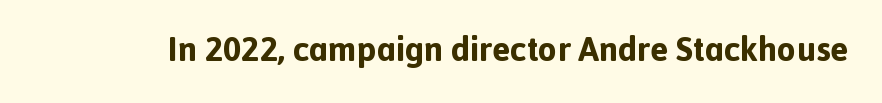
The font family rendered here belongs to the sans-serif group. Does extra space separate the letters? No, they use regular spacing. The type sits square on the baseline with zero lean. Pretty heavy lettering here — definitely bold. This sample has the flowing, uneven cadence of proportional lettering.
